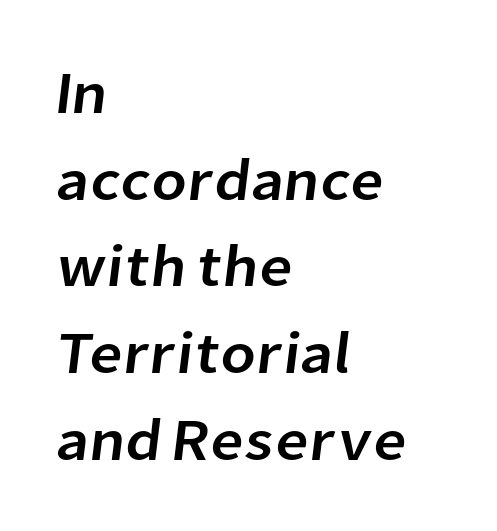
{"serif": "no", "width": "normal", "stroke_contrast": "low", "x_height": "medium", "monospaced": "no", "underline": "no", "align": "left", "line_spacing": "normal", "line_spacing_ratio": 1.47, "letter_spacing": "normal", "letter_spacing_em": 0.0, "glyph_px": 59}
